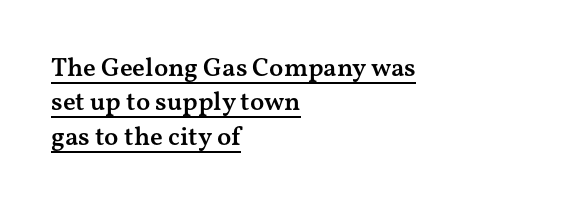
The image shows 26 px text type, upright; set left-aligned, normal line spacing (1.32x), normal letter spacing, underlined.
